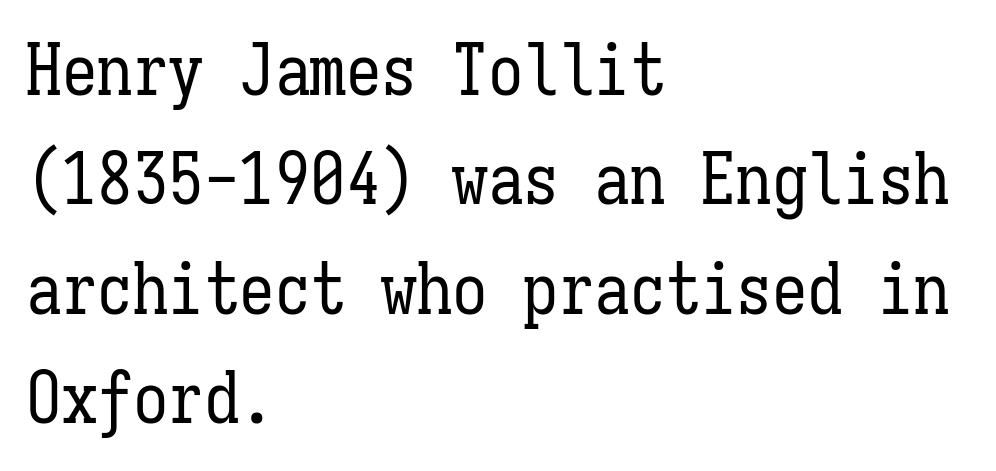
Q: Is the text bold? A: No.
Q: Is the text italic (slanted)? A: No, it is upright.
Q: Is the text underlined? A: No.
Q: How is the paragraph aligned? A: Left-aligned.
Q: Is the spacing between letters normal or unusually wide? A: Normal.
Q: Is the spacing between lines tight, normal or loose? A: Normal.
Q: Width (condensed, normal, or wide)? A: Condensed.
Q: Stroke contrast? A: Low.
Q: x-height? A: Medium.
Q: Monospaced? A: Yes.
